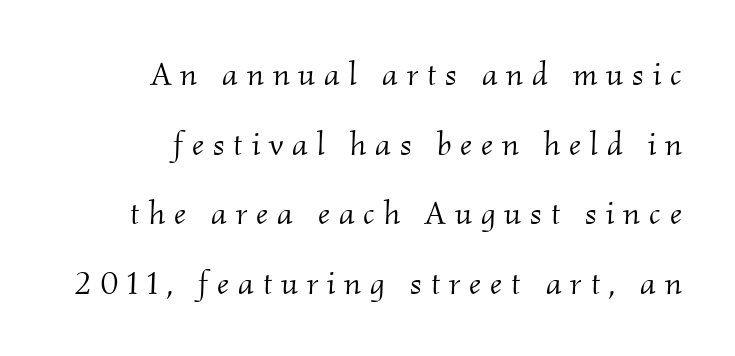
Q: Is the text bold? A: No.
Q: Is the text italic (slanted)? A: Yes, it leans right by about 2 degrees.
Q: Is the typeface a serif or a sans-serif typeface? A: Serif.
Q: Is the text underlined? A: No.
Q: How is the paragraph aligned? A: Right-aligned.
Q: Is the spacing between letters normal or unusually wide? A: Unusually wide.
Q: Is the spacing between lines tight, normal or loose? A: Loose.
Q: Width (condensed, normal, or wide)? A: Normal.
Q: Stroke contrast? A: Medium.
Q: x-height? A: Small.
Q: Monospaced? A: No.
